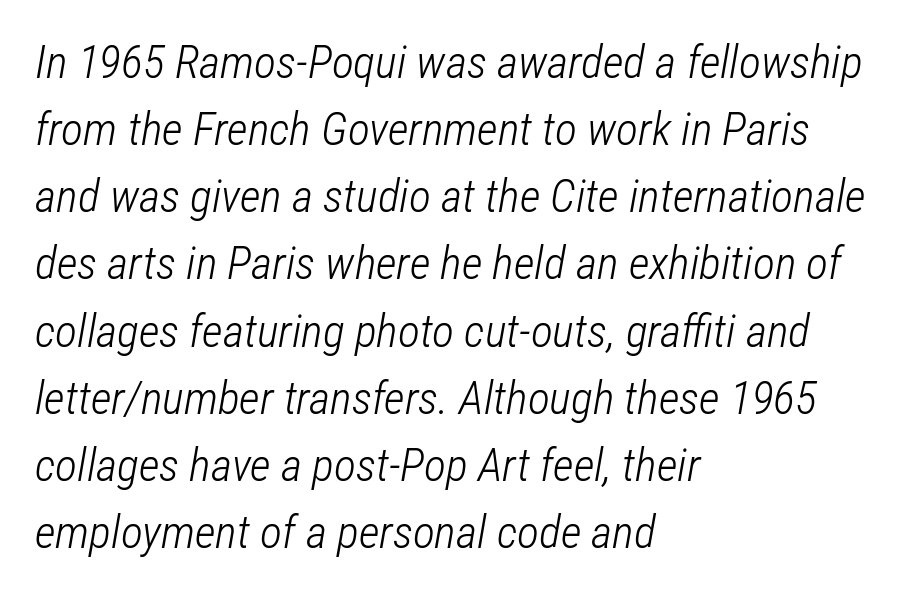
Q: Is the text bold? A: No.
Q: Is the text italic (slanted)? A: Yes, it leans right by about 12 degrees.
Q: Is the text underlined? A: No.
Q: How is the paragraph aligned? A: Left-aligned.
Q: Is the spacing between letters normal or unusually wide? A: Normal.
Q: Is the spacing between lines tight, normal or loose? A: Normal.
Q: Width (condensed, normal, or wide)? A: Condensed.
Q: Stroke contrast? A: Low.
Q: x-height? A: Medium.
Q: Monospaced? A: No.
